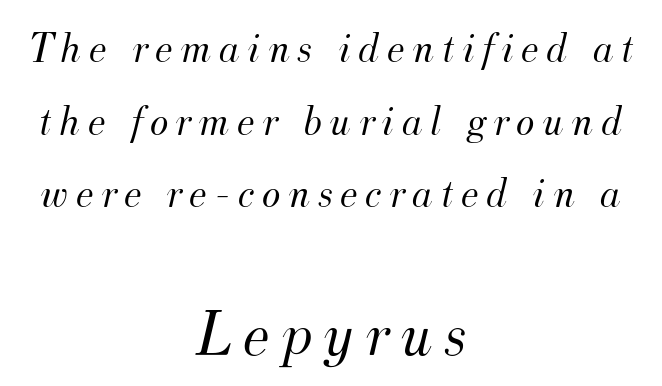
Q: Is the text bold? A: No.
Q: Is the text italic (slanted)? A: Yes, it leans right by about 12 degrees.
Q: Is the typeface a serif or a sans-serif typeface? A: Serif.
Q: Is the text underlined? A: No.
Q: How is the paragraph aligned? A: Centered.
Q: Is the spacing between lines tight, normal or loose? A: Normal.
Q: Which block of text is set in a larger size, the first (top) or the second (bottom)? A: The second (bottom) one.
Q: Width (condensed, normal, or wide)? A: Normal.
Q: Stroke contrast? A: Medium.
Q: x-height? A: Small.
Q: Monospaced? A: No.
